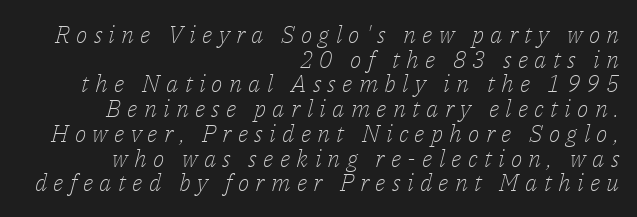
The image shows 24 px text type, italic (leaning right); set right-aligned, tight line spacing (1.03x), unusually wide letter spacing (+0.26 em), not underlined.
